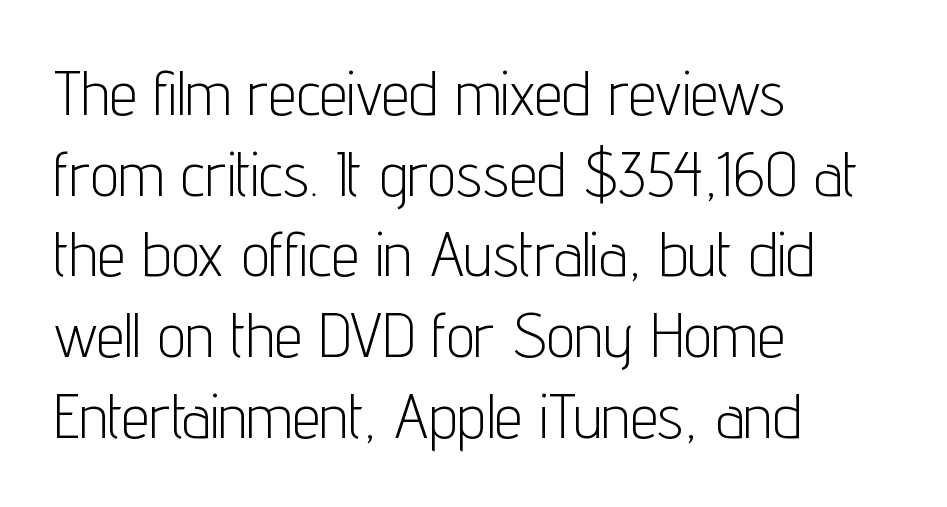
The image shows 63 px light, condensed sans-serif type, upright; set left-aligned, normal line spacing (1.28x), normal letter spacing, not underlined; low stroke contrast and a medium x-height.
